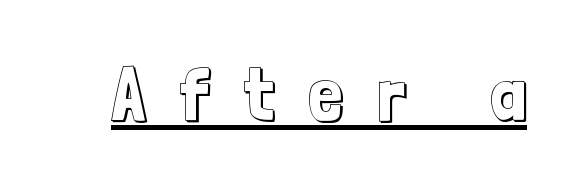
Q: Is the text italic (slanted)? A: No, it is upright.
Q: Is the text underlined? A: Yes.
Q: Is the spacing between letters normal or unusually wide? A: Unusually wide.
Q: Width (condensed, normal, or wide)? A: Condensed.
Q: x-height? A: Medium.
Q: Monospaced? A: No.
